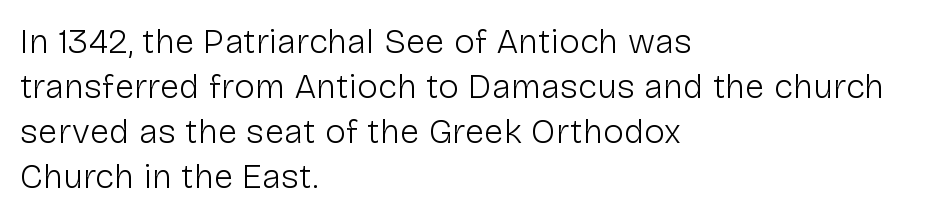
The passage shown is not underscored anywhere. Students, observe: this is what conventionally led text looks like. Each letter keeps its own natural width here, so spacing adapts to shape. Are there feet on the stems? There aren't — it's a sans. These glyphs show unthickened strokes, regular width or finer. How are the letters spaced? Ordinarily, with no added tracking.
